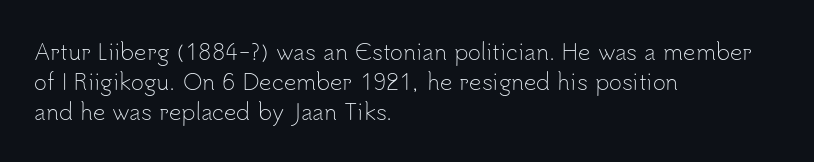
{"italic": "no", "bold": "no", "underline": "no", "align": "left", "line_spacing": "normal", "line_spacing_ratio": 1.37, "letter_spacing": "normal", "letter_spacing_em": 0.0, "glyph_px": 22}
